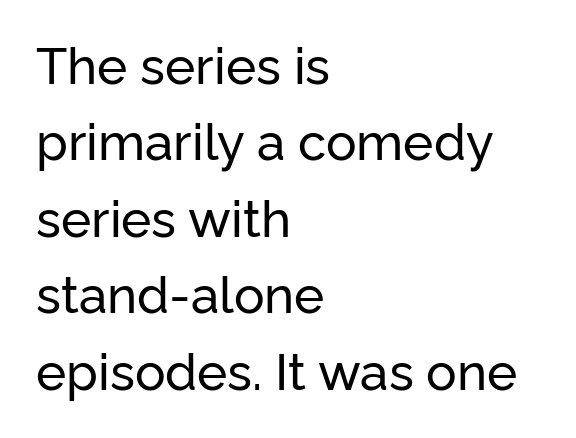
{"serif": "no", "italic": "no", "width": "normal", "stroke_contrast": "low", "x_height": "medium", "monospaced": "no", "underline": "no", "align": "left", "line_spacing": "normal", "line_spacing_ratio": 1.5, "letter_spacing": "normal", "letter_spacing_em": 0.0, "glyph_px": 51}
